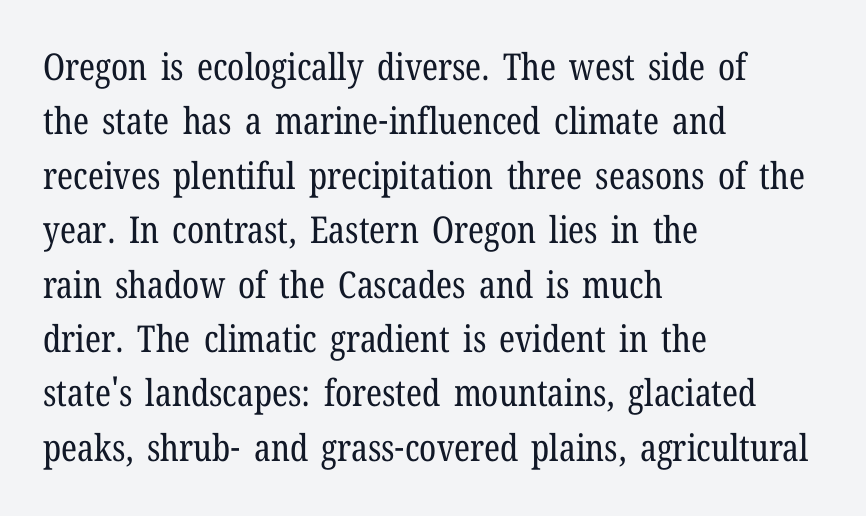
Q: Is the text bold? A: No.
Q: Is the text italic (slanted)? A: No, it is upright.
Q: Is the typeface a serif or a sans-serif typeface? A: Serif.
Q: Is the text underlined? A: No.
Q: How is the paragraph aligned? A: Left-aligned.
Q: Is the spacing between letters normal or unusually wide? A: Normal.
Q: Is the spacing between lines tight, normal or loose? A: Normal.
Q: Width (condensed, normal, or wide)? A: Condensed.
Q: Stroke contrast? A: Low.
Q: x-height? A: Medium.
Q: Monospaced? A: No.
